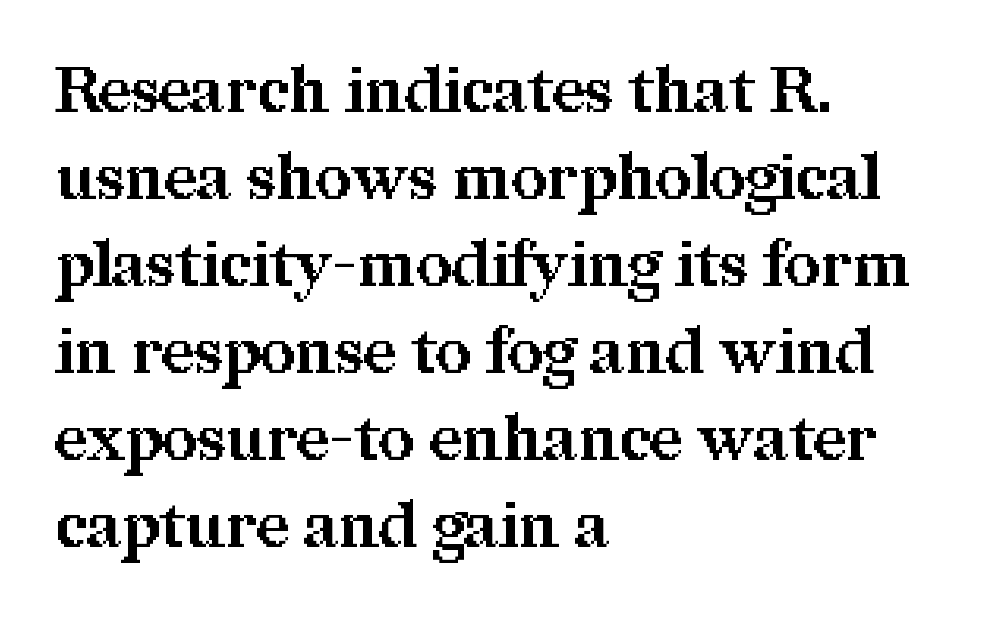
Q: Is the text bold? A: Yes.
Q: Is the text italic (slanted)? A: No, it is upright.
Q: Is the typeface a serif or a sans-serif typeface? A: Serif.
Q: Is the text underlined? A: No.
Q: How is the paragraph aligned? A: Left-aligned.
Q: Is the spacing between letters normal or unusually wide? A: Normal.
Q: Is the spacing between lines tight, normal or loose? A: Normal.
Q: Width (condensed, normal, or wide)? A: Normal.
Q: Stroke contrast? A: Medium.
Q: x-height? A: Medium.
Q: Monospaced? A: No.
